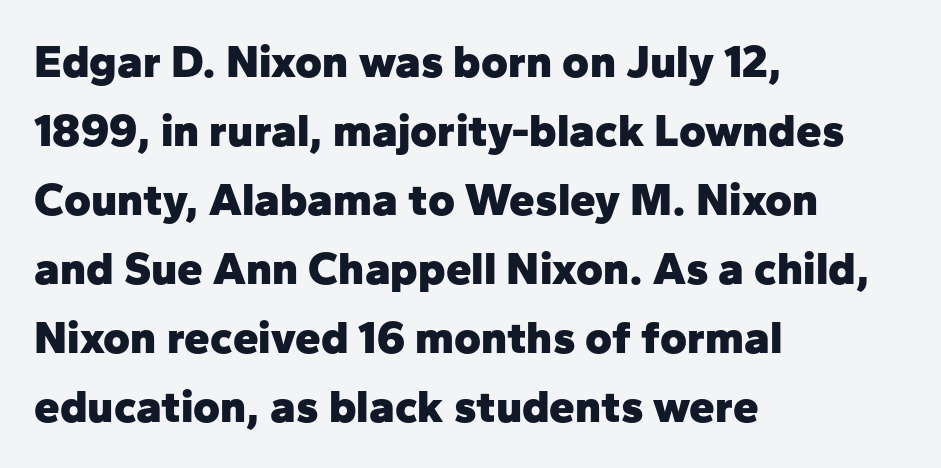
{"serif": "no", "italic": "no", "bold": "yes", "weight": "heavy", "width": "normal", "stroke_contrast": "low", "x_height": "medium", "monospaced": "no", "underline": "no", "align": "left", "line_spacing": "normal", "line_spacing_ratio": 1.5, "letter_spacing": "normal", "letter_spacing_em": 0.0, "glyph_px": 46}
